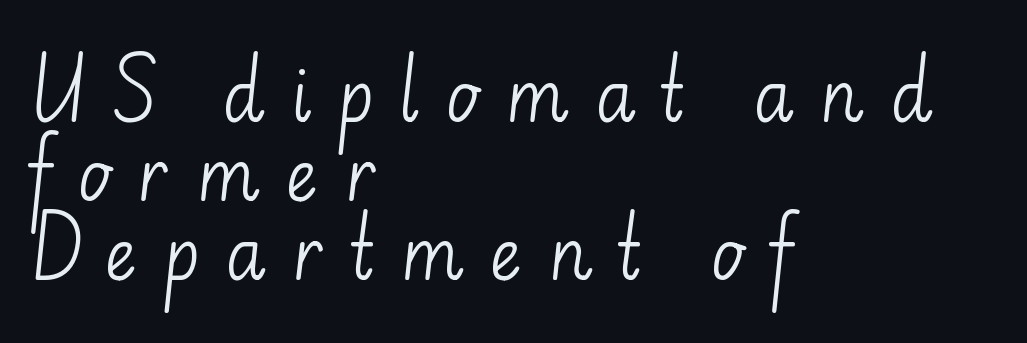
{"serif": "no", "bold": "no", "weight": "light", "width": "normal", "stroke_contrast": "low", "x_height": "small", "monospaced": "no", "underline": "no", "align": "left", "line_spacing": "tight", "line_spacing_ratio": 1.13, "letter_spacing": "wide", "letter_spacing_em": 0.35, "glyph_px": 70}
